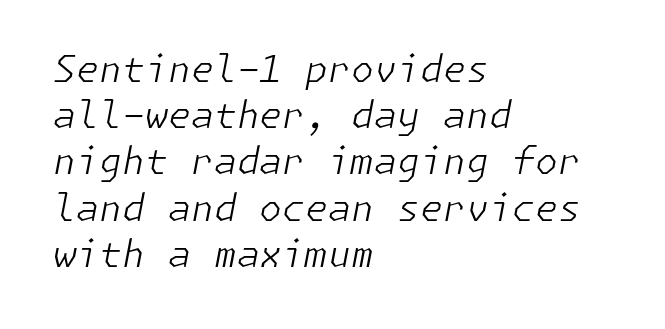
The image shows 37 px light type, italic (leaning right); set left-aligned, normal line spacing (1.25x), normal letter spacing, not underlined; low stroke contrast and a medium x-height.
